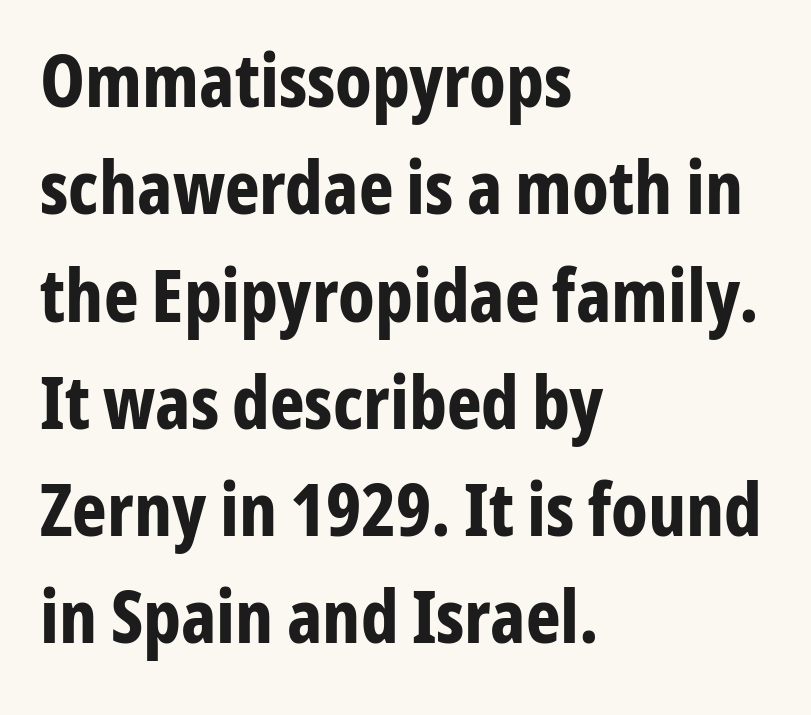
Q: Is the text bold? A: Yes.
Q: Is the text italic (slanted)? A: No, it is upright.
Q: Is the typeface a serif or a sans-serif typeface? A: Sans-serif.
Q: Is the text underlined? A: No.
Q: How is the paragraph aligned? A: Left-aligned.
Q: Is the spacing between letters normal or unusually wide? A: Normal.
Q: Is the spacing between lines tight, normal or loose? A: Normal.
Q: Width (condensed, normal, or wide)? A: Condensed.
Q: Stroke contrast? A: Low.
Q: x-height? A: Medium.
Q: Monospaced? A: No.
